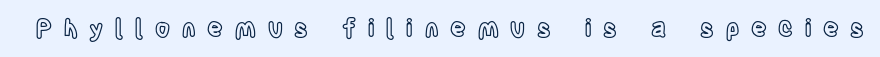
Q: Is the text italic (slanted)? A: No, it is upright.
Q: Is the text underlined? A: No.
Q: Is the spacing between letters normal or unusually wide? A: Unusually wide.
